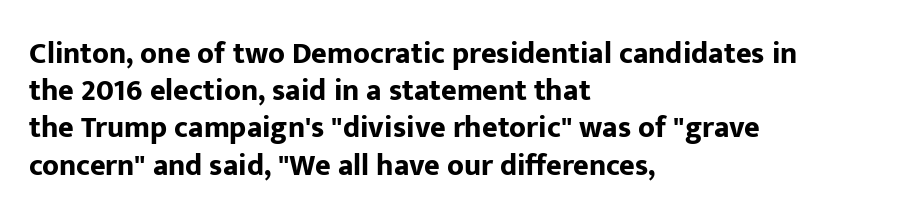
Strong, thick strokes mark this as bold type. You can tell it's not italic because the verticals are truly vertical. Unlike a traditional serif, this face leaves its strokes unadorned. Do the characters align in a grid? No, the font is proportional. Is the letter spacing exaggerated? No — it looks like the ordinary default. Bare-footed words on every line.
